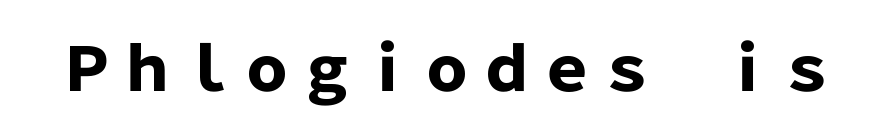
Words float on clear page, feet unadorned. Notice how the stems are strictly vertical — no italics here. A typesetter would call this proportional, since set widths differ per character. Short note: letters normally spaced.
